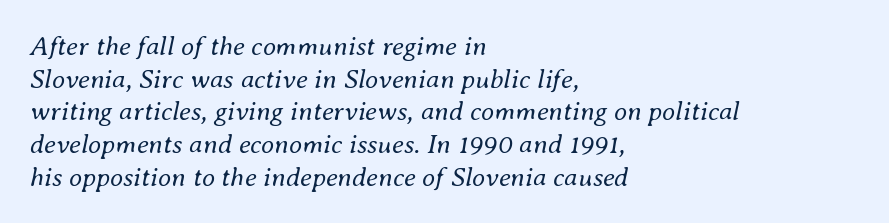
The image shows 27 px text type, italic (leaning right); set left-aligned, line spacing 1.21x, normal letter spacing, not underlined.
